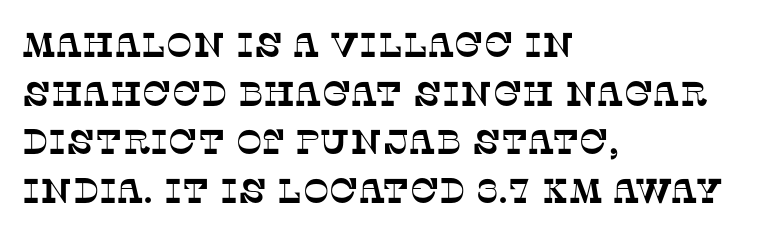
Q: Is the typeface a serif or a sans-serif typeface? A: Serif.
Q: Is the text underlined? A: No.
Q: How is the paragraph aligned? A: Left-aligned.
Q: Is the spacing between letters normal or unusually wide? A: Normal.
Q: Is the spacing between lines tight, normal or loose? A: Normal.
Q: Width (condensed, normal, or wide)? A: Normal.
Q: Stroke contrast? A: Low.
Q: x-height? A: Large.
Q: Monospaced? A: No.
